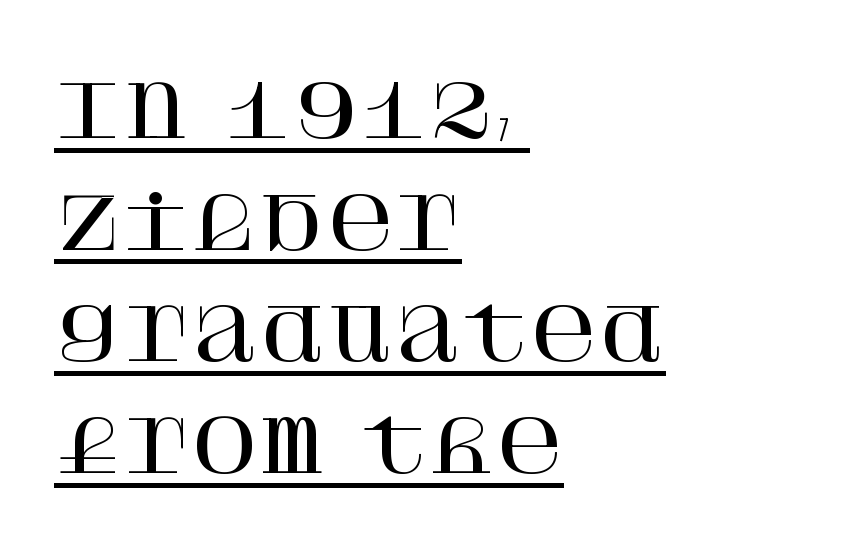
Evenly set lines give the paragraph a standard silhouette. A typesetter would mark this as roman, not italic. In terms of letterform style, serifs are clearly present. Notice how a bar underscores the lettering throughout. Each word holds together tightly as a unit, with standard inter-letter gaps. The text block is weighted toward the left margin, trailing off unevenly rightward.
